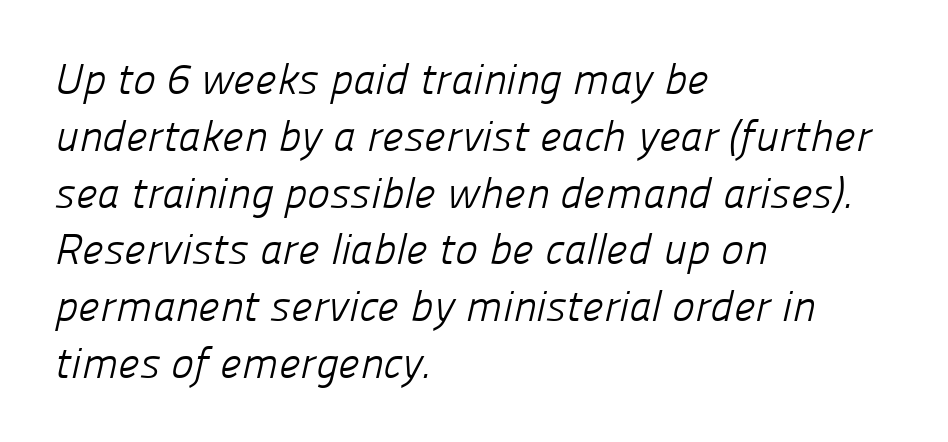
{"serif": "no", "bold": "no", "weight": "light", "width": "normal", "stroke_contrast": "low", "x_height": "medium", "monospaced": "no", "underline": "no", "align": "left", "line_spacing": "normal", "line_spacing_ratio": 1.32, "letter_spacing": "normal", "letter_spacing_em": 0.0, "glyph_px": 43}
